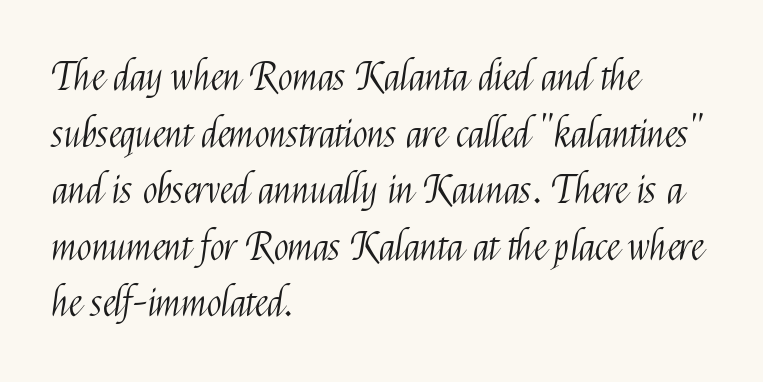
The image shows 39 px light, condensed sans-serif type; set left-aligned, normal line spacing (1.45x), normal letter spacing, not underlined; medium stroke contrast and a medium x-height.
